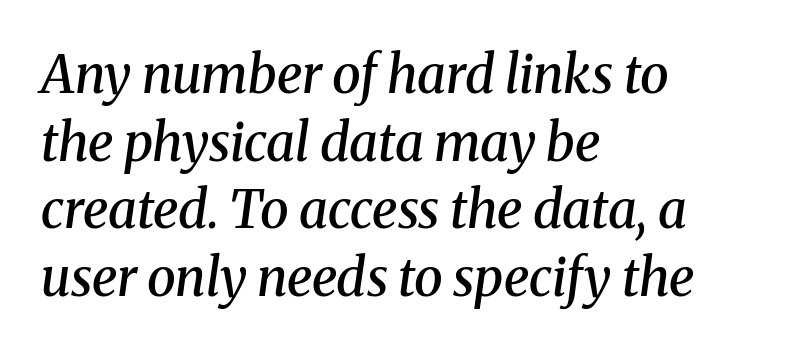
Q: Is the text bold? A: Semi-bold.
Q: Is the text italic (slanted)? A: Yes, it leans right by about 8 degrees.
Q: Is the typeface a serif or a sans-serif typeface? A: Serif.
Q: Is the text underlined? A: No.
Q: How is the paragraph aligned? A: Left-aligned.
Q: Is the spacing between letters normal or unusually wide? A: Normal.
Q: Is the spacing between lines tight, normal or loose? A: Normal.
Q: Width (condensed, normal, or wide)? A: Normal.
Q: Stroke contrast? A: Medium.
Q: x-height? A: Medium.
Q: Monospaced? A: No.
